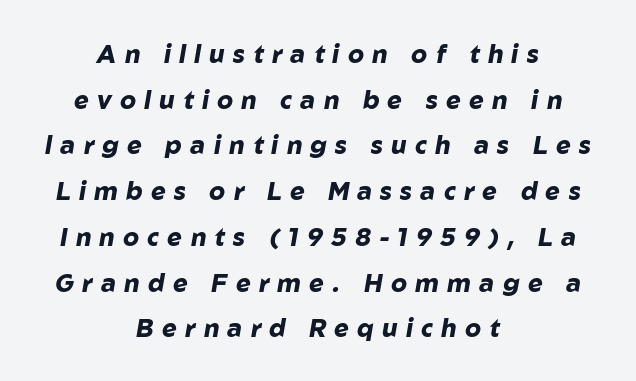
Q: Is the text bold? A: Yes.
Q: Is the text italic (slanted)? A: Yes, it leans right by about 10 degrees.
Q: Is the text underlined? A: No.
Q: How is the paragraph aligned? A: Centered.
Q: Is the spacing between letters normal or unusually wide? A: Unusually wide.
